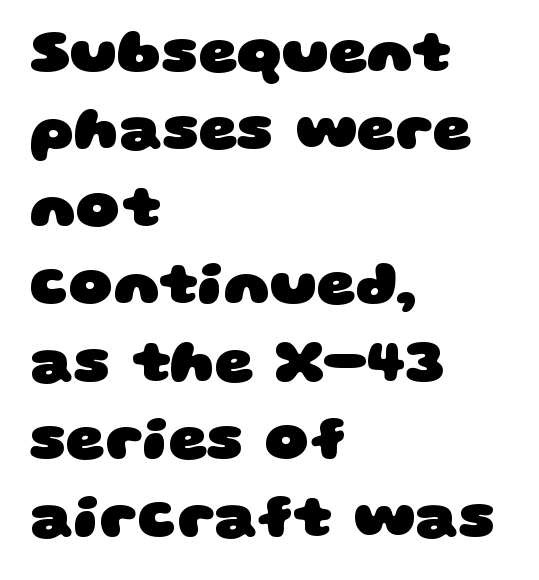
The image shows 61 px heavy, wide sans-serif type; set left-aligned, normal line spacing (1.27x), normal letter spacing, not underlined; low stroke contrast and a large x-height.
